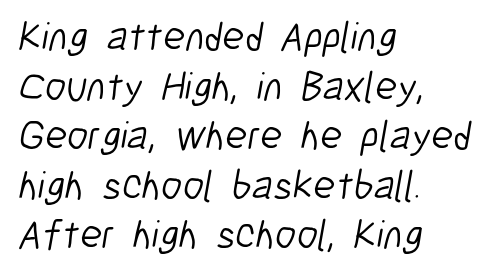
In CSS terms this would be text-align: left. The type is set solid horizontally, with unmodified tracking. Bold? No — there's no thickening of the strokes. Each letter keeps its own natural width here, so spacing adapts to shape. Check where the strokes stop: nothing finishes them off — pure sans. The specimen omits any rule beneath the text block's lines.
